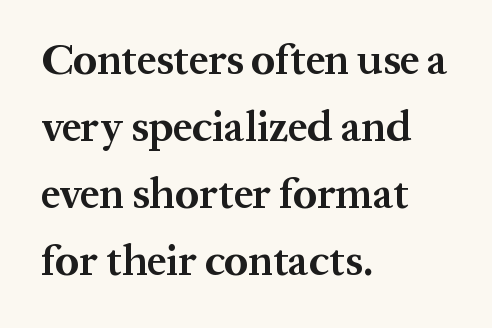
Classification — serif. Short note: letters normally spaced. Look at the stroke-to-counter ratio: heavy, a bold. The lines in this sample share a left origin and differ only in where they stop. Every stem runs plumb, perpendicular to the baseline. Each row of text sits above clean, open space.
